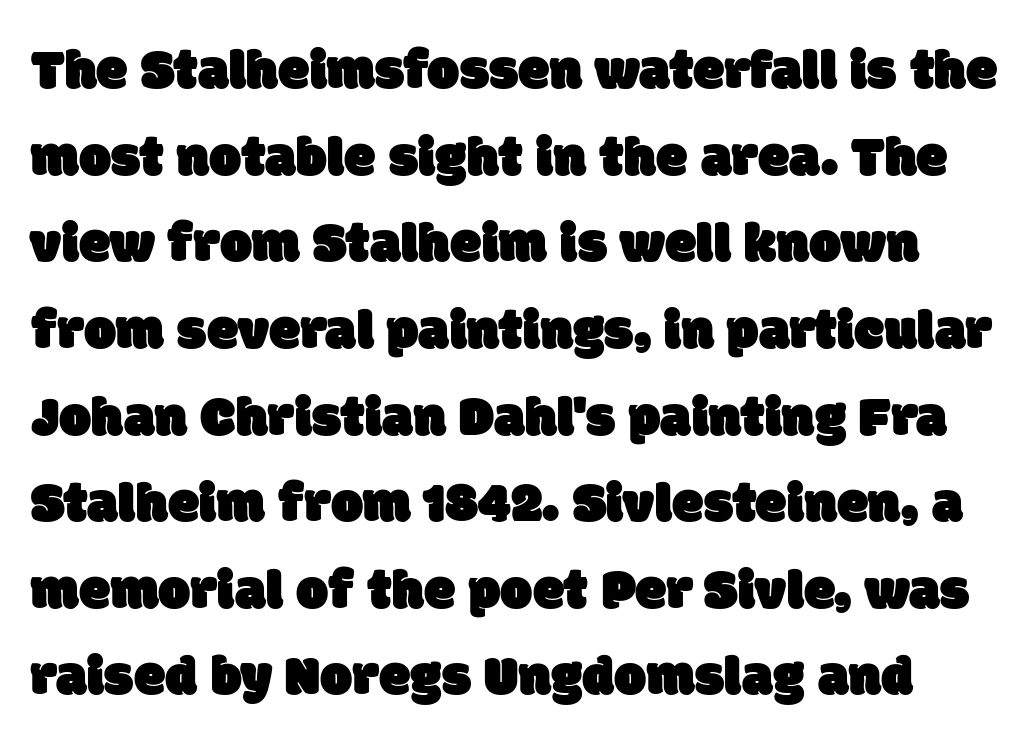
Q: Is the typeface a serif or a sans-serif typeface? A: Sans-serif.
Q: Is the text underlined? A: No.
Q: Is the spacing between letters normal or unusually wide? A: Normal.
Q: Is the spacing between lines tight, normal or loose? A: Normal.
Q: Width (condensed, normal, or wide)? A: Normal.
Q: Stroke contrast? A: Low.
Q: x-height? A: Large.
Q: Monospaced? A: No.
